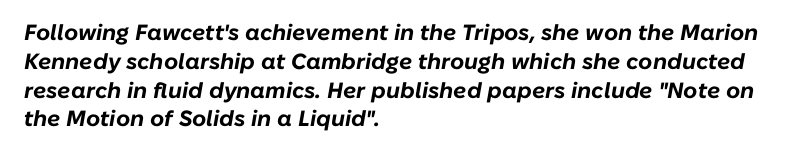
Q: Is the text bold? A: Yes.
Q: Is the text italic (slanted)? A: Yes, it leans right by about 10 degrees.
Q: Is the text underlined? A: No.
Q: How is the paragraph aligned? A: Left-aligned.
Q: Is the spacing between letters normal or unusually wide? A: Normal.
Q: Is the spacing between lines tight, normal or loose? A: Normal.
